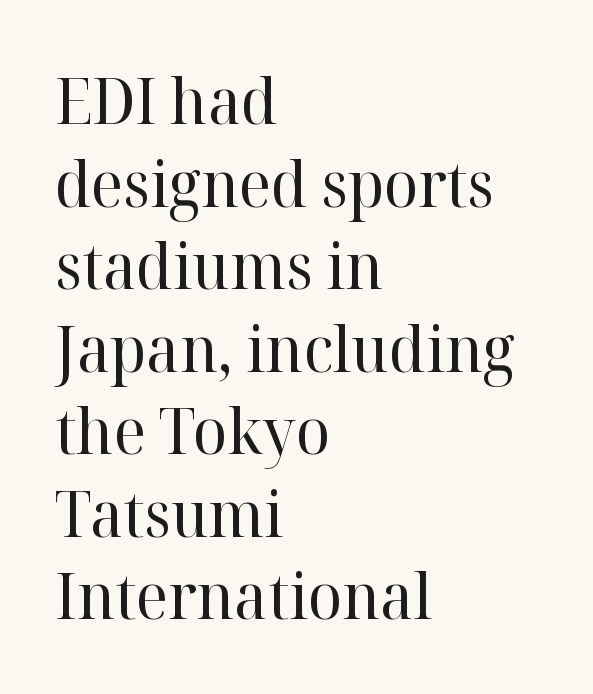
Nothing unusual about the tracking: characters are spaced as the font intends. Posture: vertical. Casual observation: everything's shoved over to the left. Looks like regular typesetting: each glyph gets only the width it needs. What kind of face is this? One with serifs.
